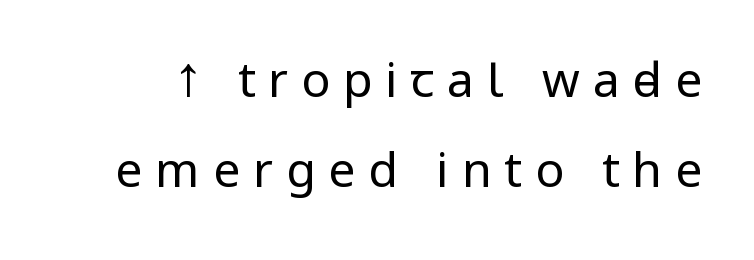
Q: Is the text bold? A: No.
Q: Is the text italic (slanted)? A: No, it is upright.
Q: Is the typeface a serif or a sans-serif typeface? A: Sans-serif.
Q: Is the text underlined? A: No.
Q: Is the spacing between letters normal or unusually wide? A: Unusually wide.
Q: Width (condensed, normal, or wide)? A: Condensed.
Q: Stroke contrast? A: Low.
Q: x-height? A: Large.
Q: Monospaced? A: No.
